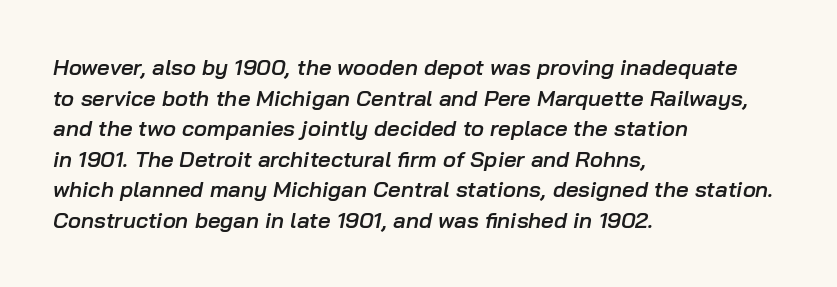
{"italic": "yes", "lean": "right", "slant_degrees": 10, "bold": "semi", "underline": "no", "align": "left", "line_spacing": "normal", "line_spacing_ratio": 1.39, "letter_spacing": "normal", "letter_spacing_em": 0.0, "glyph_px": 22}
